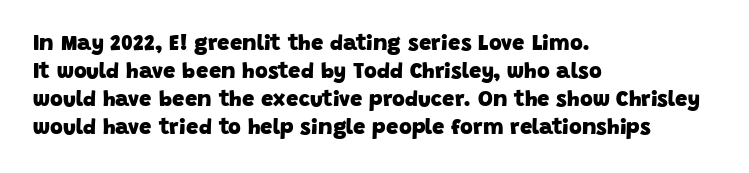
{"bold": "yes", "underline": "no", "align": "left", "line_spacing": "normal", "line_spacing_ratio": 1.27, "letter_spacing": "normal", "letter_spacing_em": 0.0, "glyph_px": 22}
